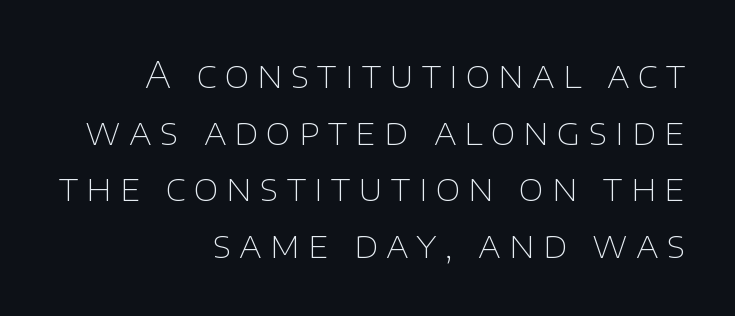
These lines are rendered in a variable-pitch font. No letter is thick-stroked: the sample isn't bold. You could only call the tracking loose — the letters float apart. The paragraph shown leans on its right margin. Note: no serifs on the glyphs.
